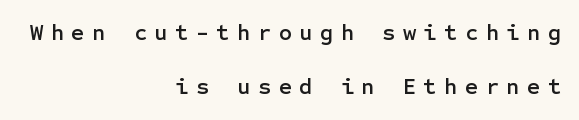
The image shows 23 px text type, upright; set right-aligned, loose line spacing (2.36x), unusually wide letter spacing (+0.32 em), not underlined.
